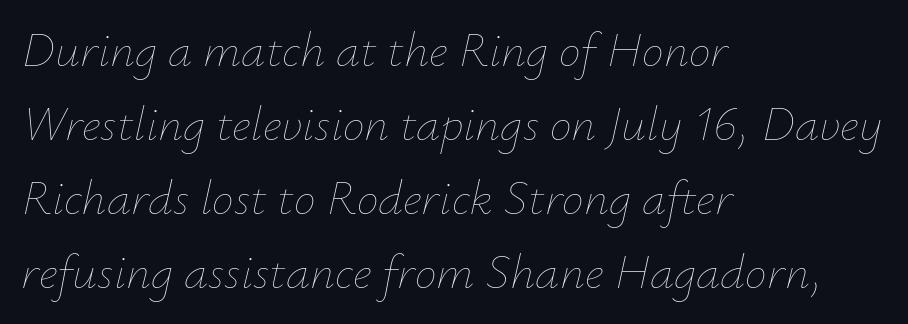
Q: Is the text bold? A: No.
Q: Is the text italic (slanted)? A: Yes, it leans right by about 12 degrees.
Q: Is the text underlined? A: No.
Q: How is the paragraph aligned? A: Left-aligned.
Q: Is the spacing between letters normal or unusually wide? A: Normal.
Q: Is the spacing between lines tight, normal or loose? A: Normal.
Q: Width (condensed, normal, or wide)? A: Normal.
Q: Stroke contrast? A: Low.
Q: x-height? A: Small.
Q: Monospaced? A: No.
